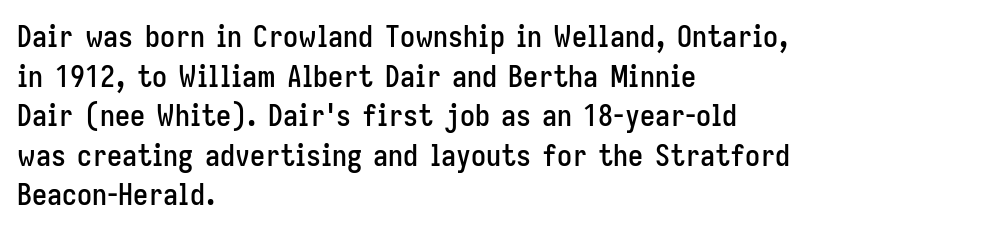
The image shows 30 px condensed sans-serif type, upright; set left-aligned, normal line spacing (1.32x), normal letter spacing, not underlined; low stroke contrast and a medium x-height.
